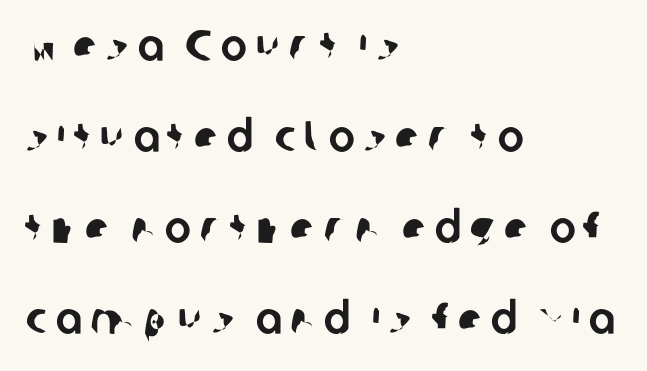
The image shows 44 px sans-serif type; set left-aligned, loose line spacing (2.07x), unusually wide letter spacing (+0.2 em), not underlined; low stroke contrast and a medium x-height.
